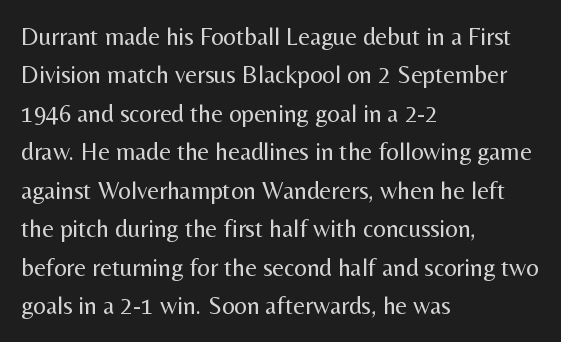
This sample uses an upright cut, with every glyph sitting square on the baseline. The string is rendered with underlining switched off. Tracking value appears to be zero — textbook default spacing. The lines in this sample share a left origin and differ only in where they stop. Vertical spacing — default.
